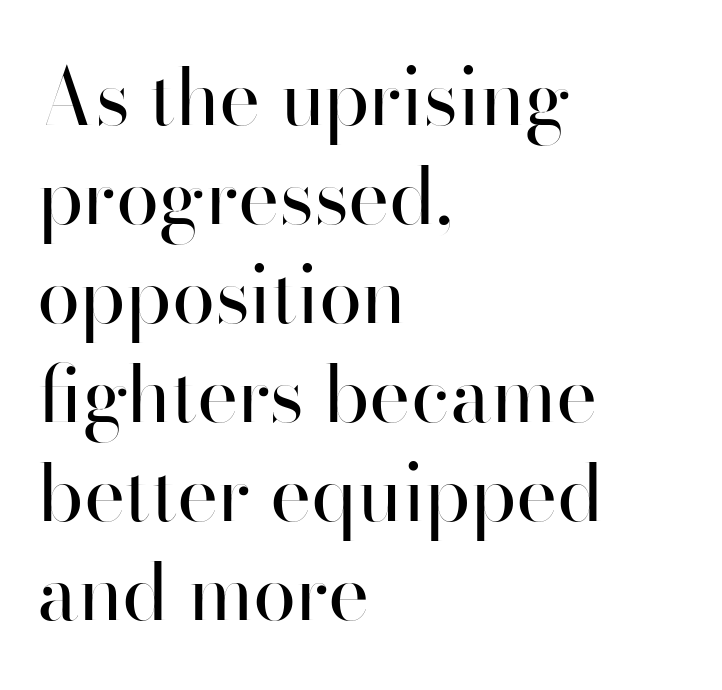
{"serif": "no", "italic": "no", "bold": "no", "weight": "regular", "width": "normal", "stroke_contrast": "high", "x_height": "small", "monospaced": "no", "underline": "no", "align": "left", "line_spacing": "normal", "line_spacing_ratio": 1.27, "letter_spacing": "normal", "letter_spacing_em": 0.0, "glyph_px": 78}
